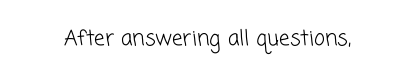
{"bold": "no", "underline": "no", "letter_spacing": "normal", "letter_spacing_em": 0.0, "glyph_px": 21}
